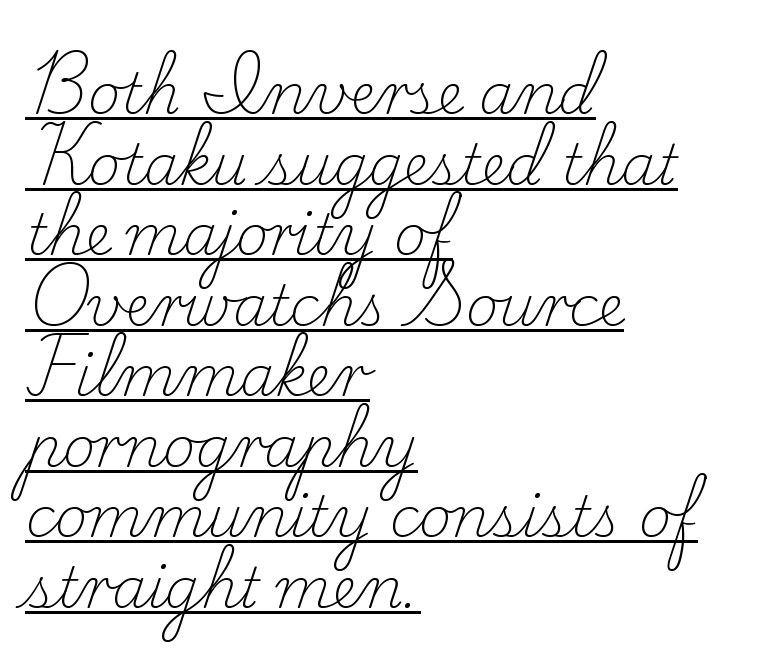
The image shows 56 px light serif type; set left-aligned, normal line spacing (1.26x), normal letter spacing, underlined; low stroke contrast and a small x-height.
